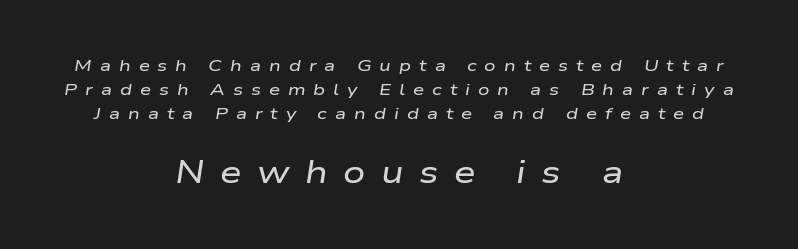
A bare baseline throughout the passage. The rows are spaced the way most documents space them. These lines are rendered in a variable-pitch font. If you drew a line through each stem, it would be angled. Whoever set this made the second block the dominant, larger element.
